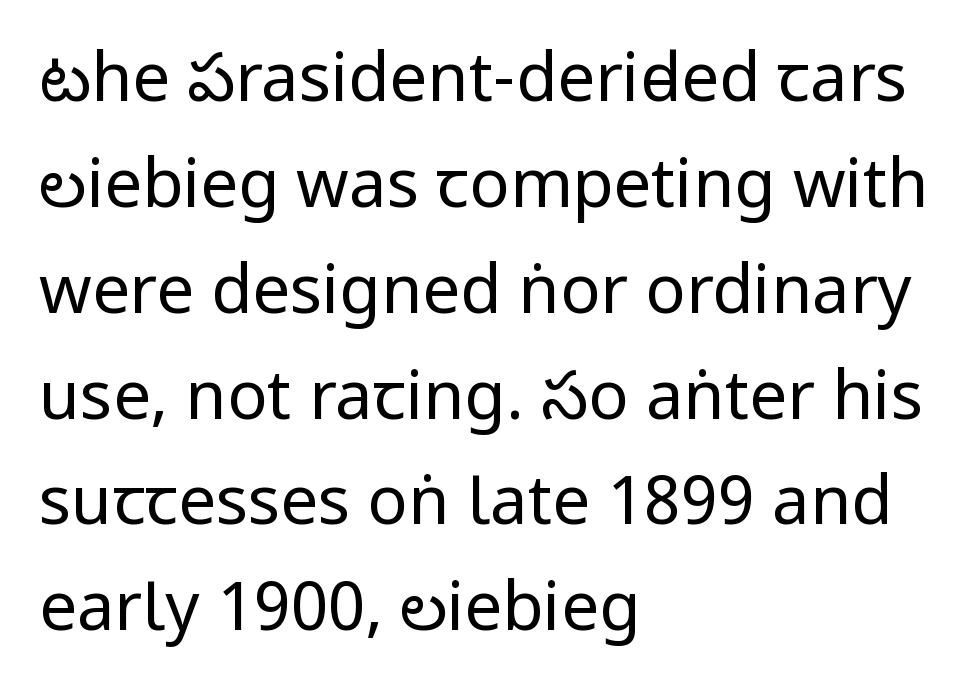
Q: Is the text bold? A: No.
Q: Is the text italic (slanted)? A: No, it is upright.
Q: Is the typeface a serif or a sans-serif typeface? A: Sans-serif.
Q: Is the text underlined? A: No.
Q: How is the paragraph aligned? A: Left-aligned.
Q: Is the spacing between letters normal or unusually wide? A: Normal.
Q: Is the spacing between lines tight, normal or loose? A: Normal.
Q: Width (condensed, normal, or wide)? A: Condensed.
Q: Stroke contrast? A: Low.
